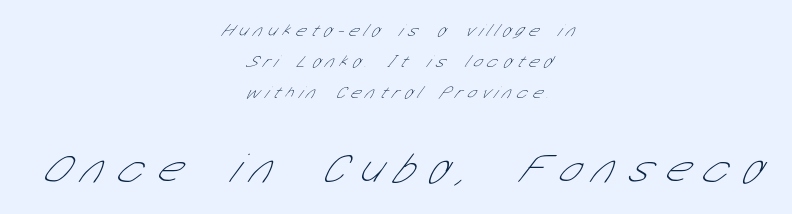
Larger block? The one below; the one above is distinctly smaller. Weight: in the light-to-regular range. Note: no serifs on the glyphs. Tracking here is generous; glyphs stand well apart from one another.
